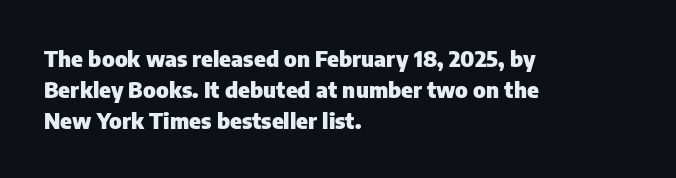
Q: Is the text bold? A: Yes.
Q: Is the text italic (slanted)? A: No, it is upright.
Q: Is the text underlined? A: No.
Q: How is the paragraph aligned? A: Left-aligned.
Q: Is the spacing between letters normal or unusually wide? A: Normal.
Q: Is the spacing between lines tight, normal or loose? A: Normal.
